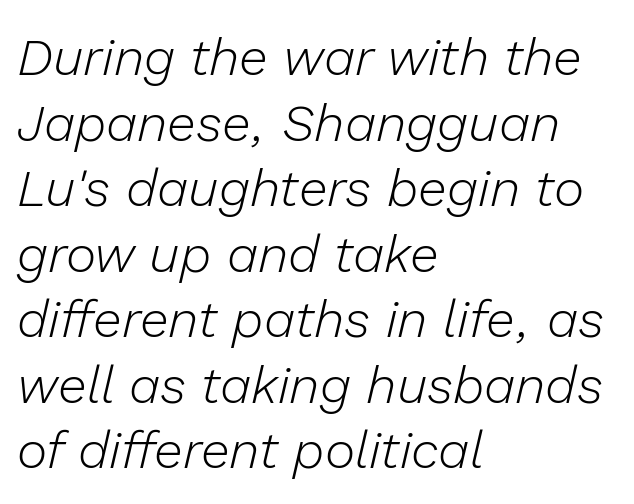
{"italic": "yes", "lean": "right", "slant_degrees": 13, "bold": "no", "weight": "light", "width": "normal", "stroke_contrast": "low", "x_height": "medium", "monospaced": "no", "underline": "no", "align": "left", "line_spacing": "normal", "line_spacing_ratio": 1.26, "letter_spacing": "normal", "letter_spacing_em": 0.0, "glyph_px": 52}
